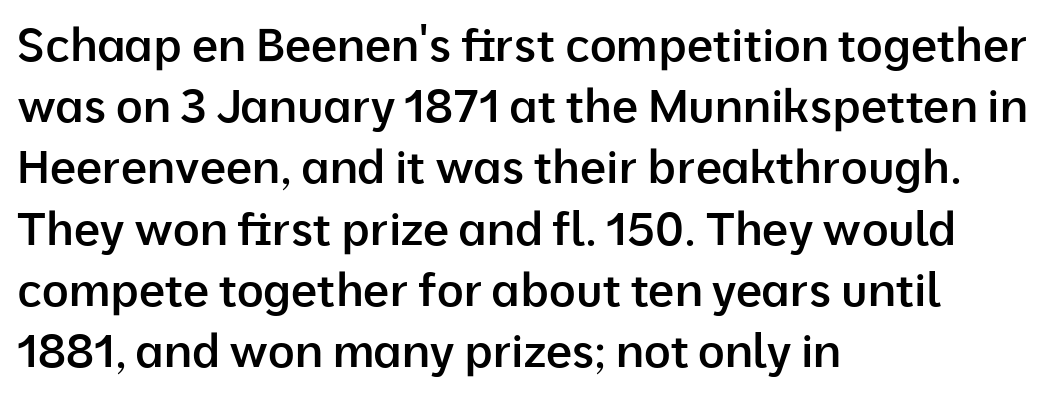
The image shows 46 px semibold sans-serif type, upright; set left-aligned, normal line spacing (1.33x), normal letter spacing, not underlined; low stroke contrast and a medium x-height.
